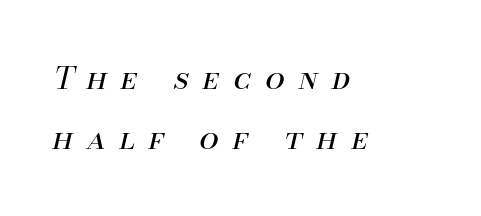
The gaps between neighbouring characters are conspicuously large. This sample is left-justified, so line endings fall wherever the words run out. Here the designer chose a conventional face with non-uniform glyph widths. Horizontal bands of white between lines are thick stripes. Clear beneath every line of the passage. This reads as an unemphasized weight, regular at the heaviest.
